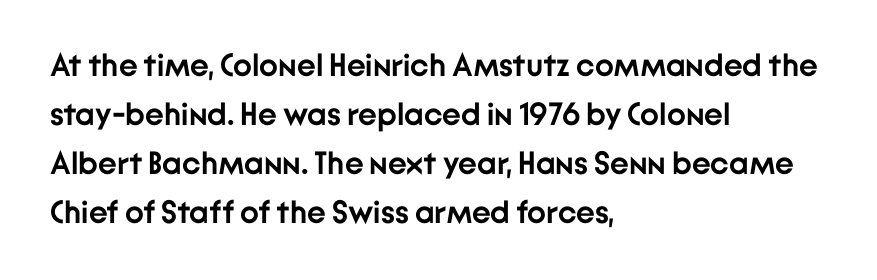
The image shows 32 px semibold sans-serif type, upright; set left-aligned, normal line spacing (1.53x), normal letter spacing, not underlined; low stroke contrast and a medium x-height.
